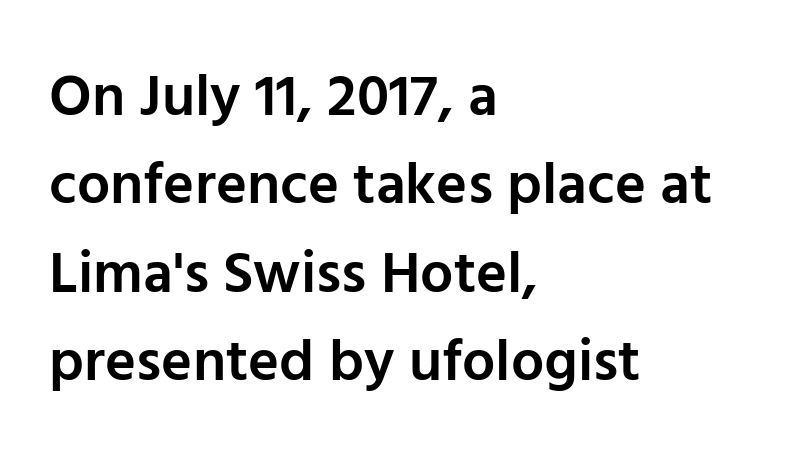
The image shows 59 px semibold sans-serif type, upright; set left-aligned, normal line spacing (1.5x), normal letter spacing, not underlined; low stroke contrast and a medium x-height.
